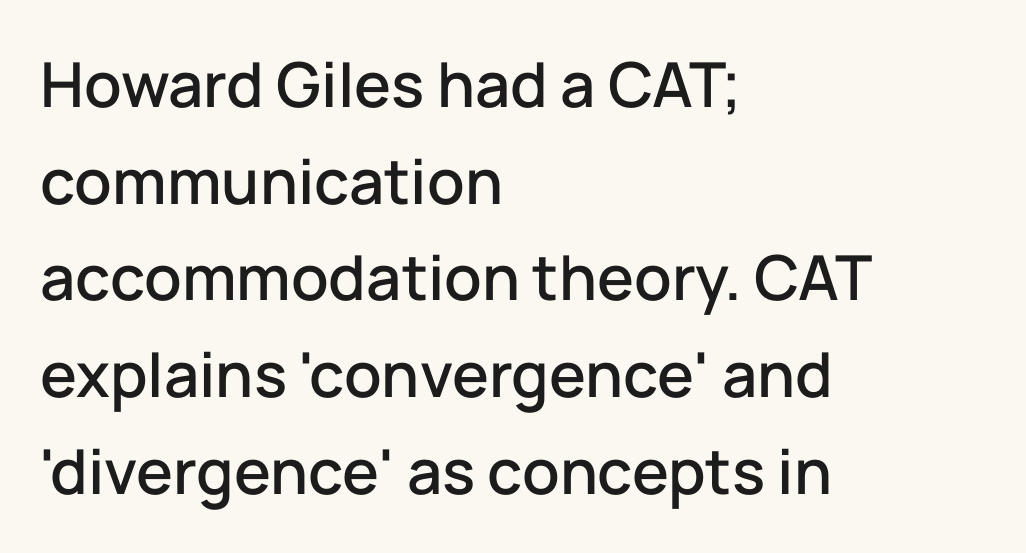
Q: Is the text italic (slanted)? A: No, it is upright.
Q: Is the typeface a serif or a sans-serif typeface? A: Sans-serif.
Q: Is the text underlined? A: No.
Q: How is the paragraph aligned? A: Left-aligned.
Q: Is the spacing between letters normal or unusually wide? A: Normal.
Q: Is the spacing between lines tight, normal or loose? A: Normal.
Q: Width (condensed, normal, or wide)? A: Normal.
Q: Stroke contrast? A: Low.
Q: x-height? A: Medium.
Q: Monospaced? A: No.
